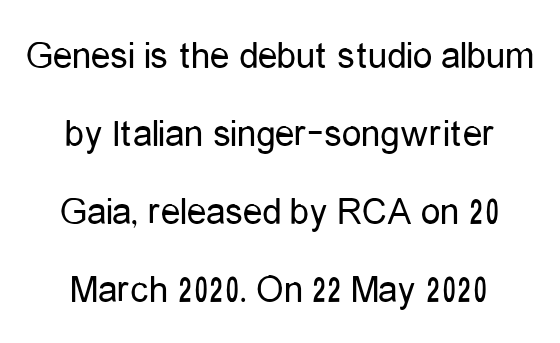
Q: Is the text bold? A: No.
Q: Is the text italic (slanted)? A: No, it is upright.
Q: Is the typeface a serif or a sans-serif typeface? A: Sans-serif.
Q: Is the text underlined? A: No.
Q: How is the paragraph aligned? A: Centered.
Q: Is the spacing between letters normal or unusually wide? A: Normal.
Q: Is the spacing between lines tight, normal or loose? A: Loose.
Q: Width (condensed, normal, or wide)? A: Condensed.
Q: Stroke contrast? A: Low.
Q: x-height? A: Medium.
Q: Monospaced? A: No.
